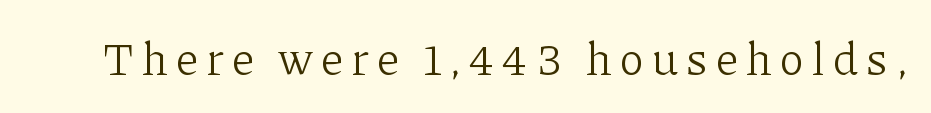
The string is rendered with underlining switched off. Posture: straight, roman, zero tilt. Think of a printed novel: that variable character pitch is what you see here. Letterform terminals end in serifs throughout the passage.
